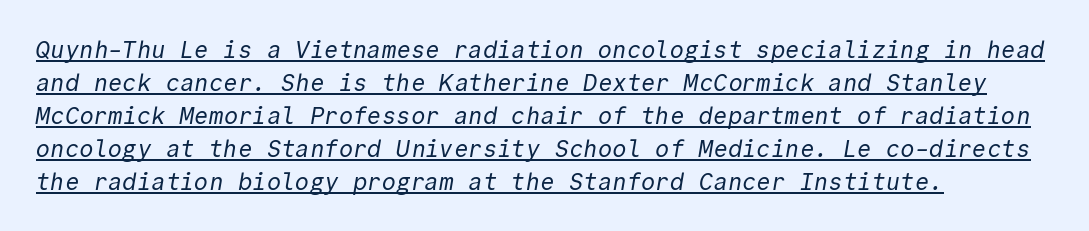
The image shows 24 px text type; set left-aligned, normal line spacing (1.37x), normal letter spacing, underlined.
